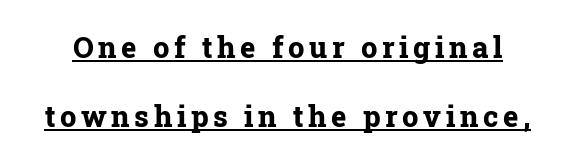
{"serif": "yes", "italic": "no", "bold": "yes", "weight": "bold", "width": "normal", "stroke_contrast": "low", "x_height": "medium", "monospaced": "no", "underline": "yes", "line_spacing": "loose", "line_spacing_ratio": 2.38, "glyph_px": 29}
